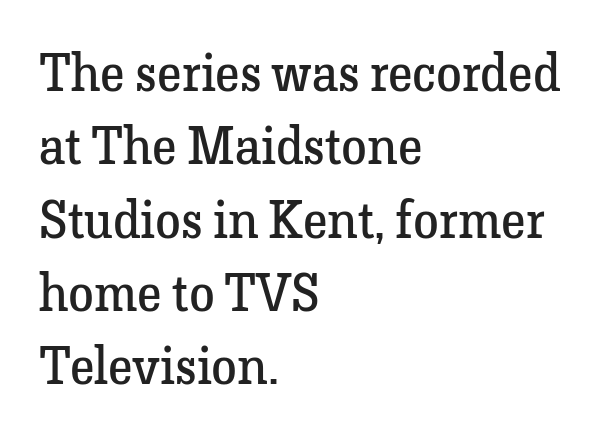
The image shows 52 px regular-weight serif type, upright; set left-aligned, normal line spacing (1.41x), normal letter spacing, not underlined; low stroke contrast and a medium x-height.
